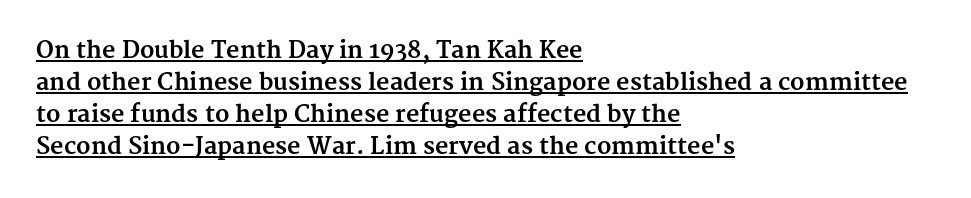
Emphasis by weight is at full strength: bold. Layout note: lines flush left. Students, note that the glyphs here touch the page at normal intervals. The letters stand straight up with perfectly vertical stems. In designer terms, the underline attribute is active on this setting. Successive baselines arrive at the customary interval.
